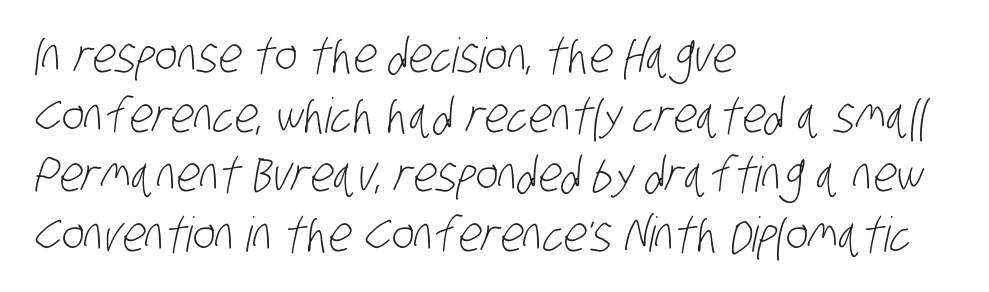
Q: Is the text bold? A: No.
Q: Is the typeface a serif or a sans-serif typeface? A: Sans-serif.
Q: Is the text underlined? A: No.
Q: How is the paragraph aligned? A: Left-aligned.
Q: Is the spacing between letters normal or unusually wide? A: Normal.
Q: Width (condensed, normal, or wide)? A: Condensed.
Q: Stroke contrast? A: Low.
Q: x-height? A: Large.
Q: Monospaced? A: No.
